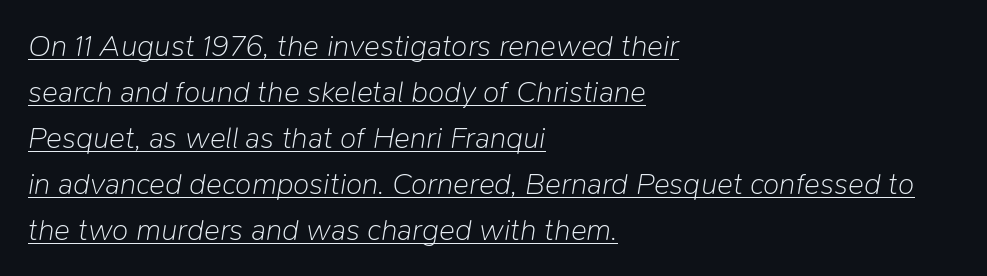
This rendering leaves character spacing at its baseline value. This rendering uses left alignment, leaving the right contour irregular. These glyphs show unthickened strokes, regular width or finer. Quick note: interline space is typical. The words here are underlined.
